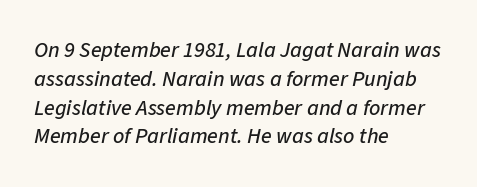
The image shows 22 px text type, italic (leaning right); set left-aligned, normal line spacing (1.31x), normal letter spacing, not underlined.
